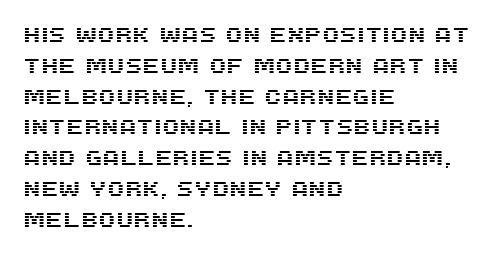
Letter spacing: default. This rendering uses left alignment, leaving the right contour irregular. The axis of the letterforms is exactly vertical. Evenly set lines give the paragraph a standard silhouette.
